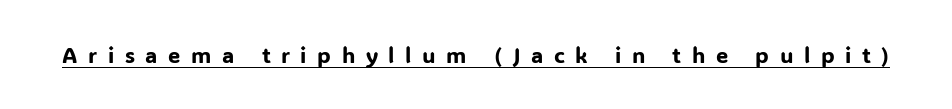
Italic: no, the glyphs are upright roman. Inter-character spacing is expanded well beyond the font's built-in metrics. A continuous stroke trails under the words, as in a hyperlink.
